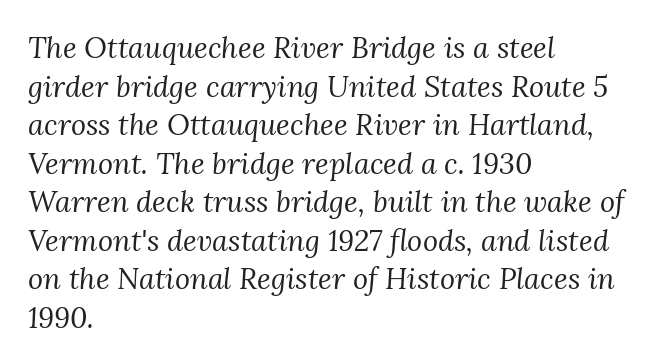
{"serif": "yes", "italic": "yes", "lean": "right", "slant_degrees": 3, "bold": "no", "weight": "regular", "width": "normal", "stroke_contrast": "medium", "x_height": "medium", "monospaced": "no", "underline": "no", "align": "left", "line_spacing": "normal", "line_spacing_ratio": 1.33, "letter_spacing": "normal", "letter_spacing_em": 0.0, "glyph_px": 29}
